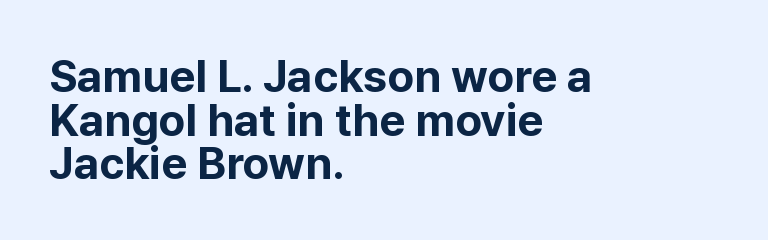
Plenty of ink on the page — the face is bold. Ordinary non-slanted type is in use. The strip under each line holds only bare page. The vertical gap from one line to the next is small. Observe the ordinary spacing: letters are neighbours, not strangers. Typographically, this falls in the sans-serif category.
